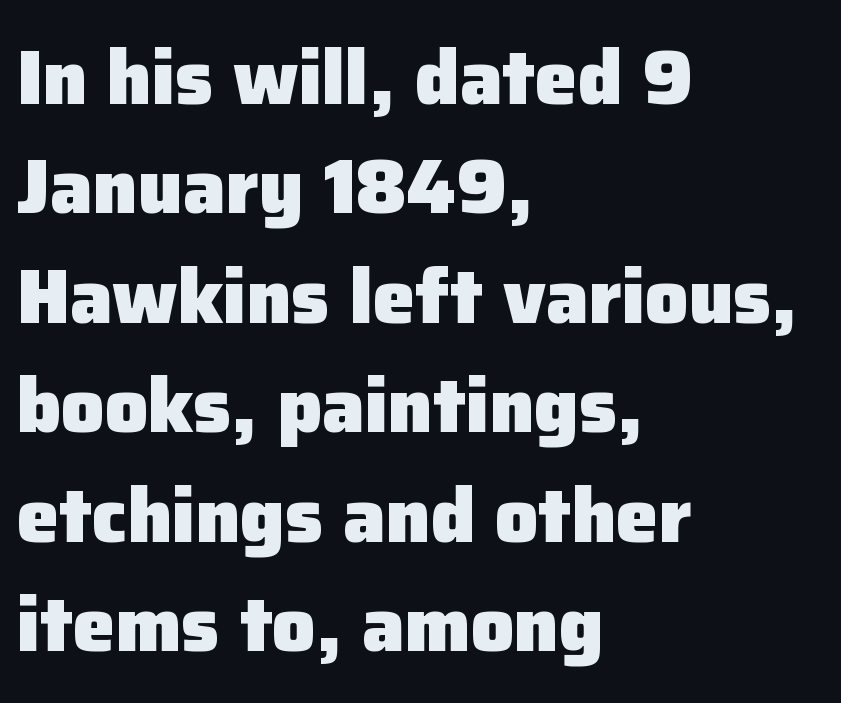
The image shows 76 px heavy sans-serif type, upright; set left-aligned, normal line spacing (1.44x), normal letter spacing, not underlined; low stroke contrast and a medium x-height.
